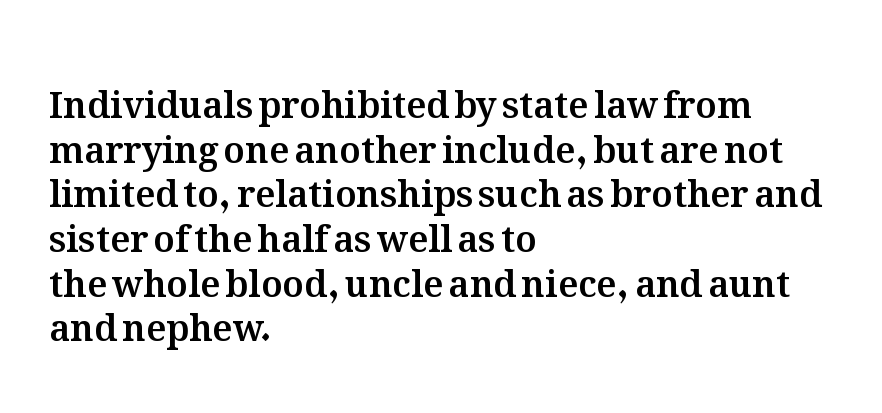
Q: Is the text italic (slanted)? A: No, it is upright.
Q: Is the text underlined? A: No.
Q: How is the paragraph aligned? A: Left-aligned.
Q: Is the spacing between letters normal or unusually wide? A: Normal.
Q: Width (condensed, normal, or wide)? A: Normal.
Q: Stroke contrast? A: Medium.
Q: x-height? A: Medium.
Q: Monospaced? A: No.
